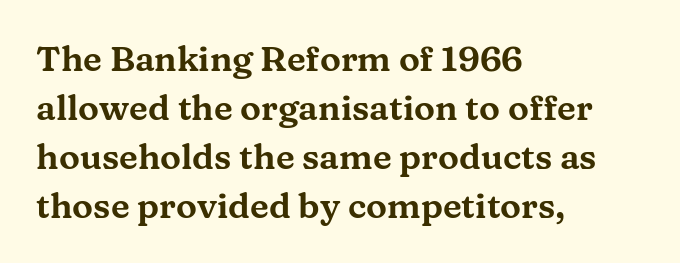
Q: Is the text italic (slanted)? A: No, it is upright.
Q: Is the typeface a serif or a sans-serif typeface? A: Serif.
Q: Is the text underlined? A: No.
Q: How is the paragraph aligned? A: Left-aligned.
Q: Is the spacing between letters normal or unusually wide? A: Normal.
Q: Is the spacing between lines tight, normal or loose? A: Normal.
Q: Width (condensed, normal, or wide)? A: Wide.
Q: Stroke contrast? A: Medium.
Q: x-height? A: Medium.
Q: Monospaced? A: No.
